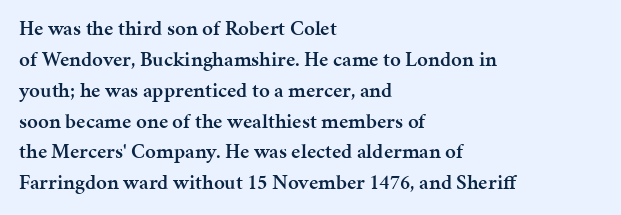
The image shows 21 px text type, upright; set left-aligned, normal line spacing (1.47x), normal letter spacing, not underlined.
